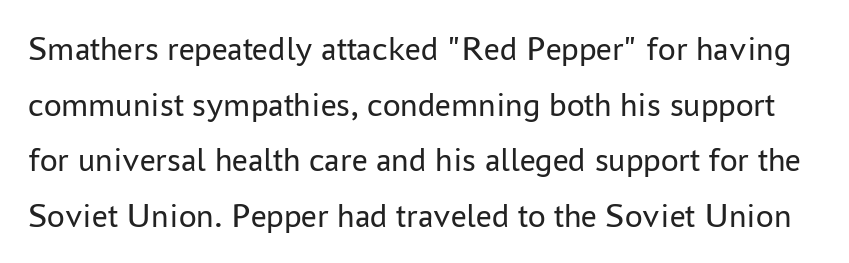
The rendering uses natural spacing where letterforms have individual widths. Typographically, this falls in the sans-serif category. Look at the tracking — it's just the regular setting, nothing added. These lines were composed using upright roman letters.
